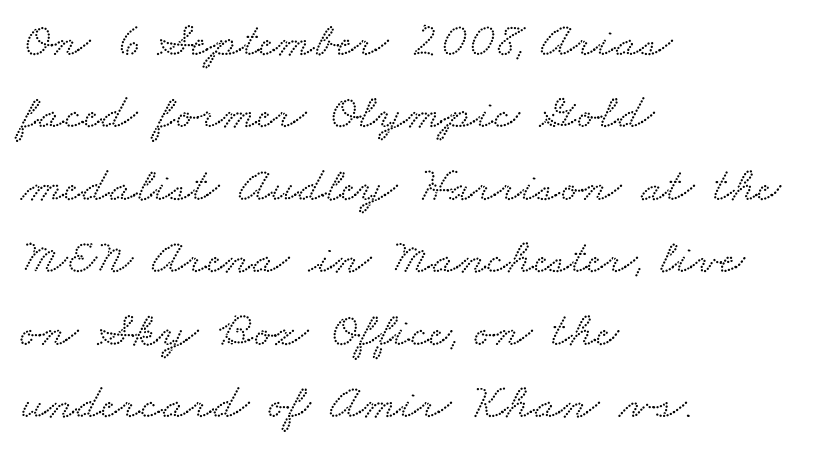
The image shows 50 px wide serif type; set left-aligned, normal line spacing (1.45x), normal letter spacing, not underlined; low stroke contrast and a small x-height.
